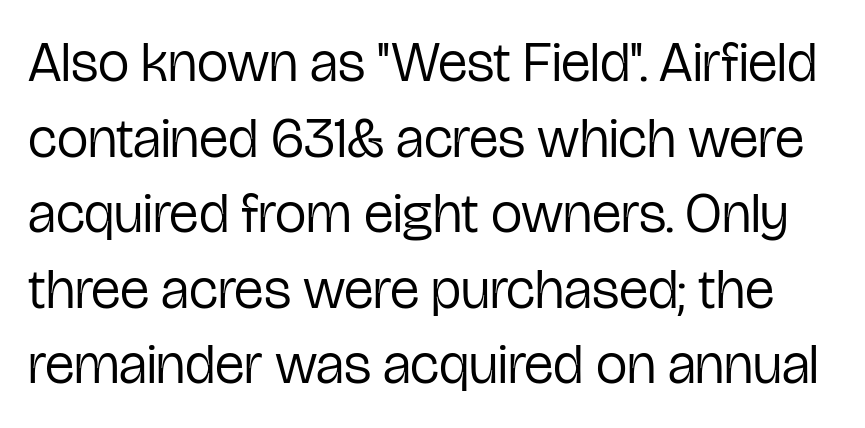
{"serif": "no", "italic": "no", "bold": "no", "weight": "regular", "width": "condensed", "stroke_contrast": "low", "x_height": "medium", "monospaced": "no", "underline": "no", "line_spacing": "normal", "line_spacing_ratio": 1.35, "letter_spacing": "normal", "letter_spacing_em": 0.0, "glyph_px": 56}
